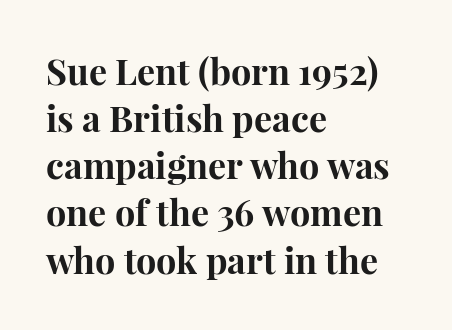
The image shows 36 px bold serif type, upright; set left-aligned, normal line spacing (1.31x), normal letter spacing, not underlined; high stroke contrast and a medium x-height.
